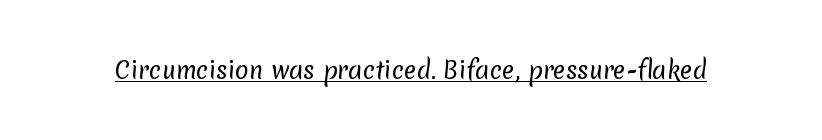
Compared with a typical body face, this is equally light or lighter still. The passage shown has conventional tracking throughout. The string is rendered with underlining switched on.
